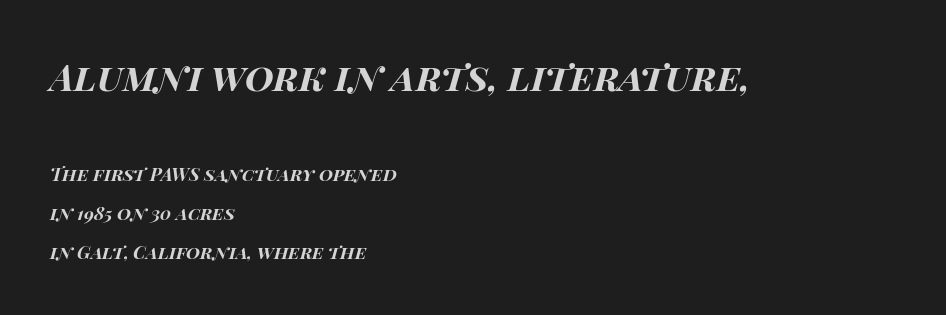
How heavy is the stroke? Heavy — this is a bold. Do the characters align in a grid? No, the font is proportional. The rendering applies a slant to the glyphs. Character size in the leading block exceeds that of the trailing block.
